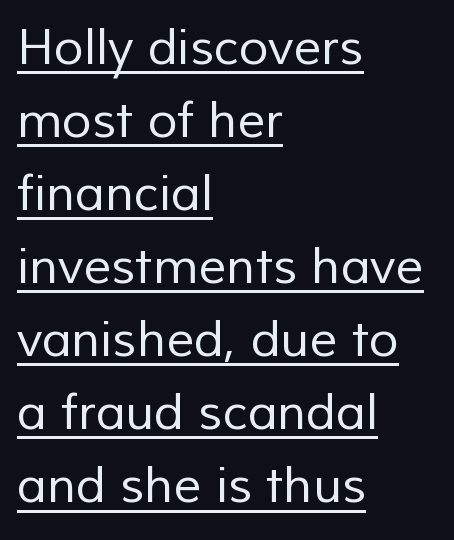
Are there feet on the stems? There aren't — it's a sans. Stems here are at most as thick as an everyday book face. Does a line run under the words? Yes, clearly. The rendering anchors every line to the left-hand side.
